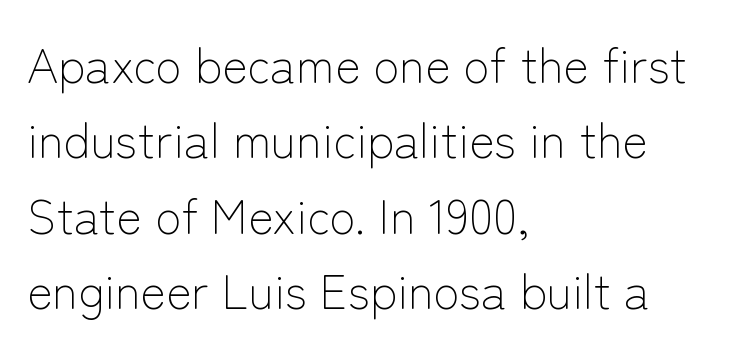
The image shows 48 px light sans-serif type, upright; set left-aligned, normal line spacing (1.57x), normal letter spacing, not underlined; low stroke contrast and a medium x-height.
